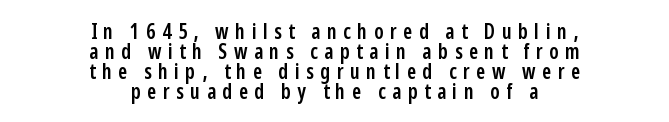
Descenders hang freely into open space. Compared with typical body copy, the letter spacing here is much looser. The passage shown stacks its lines with hardly any gap. Students, this is semibold: more ink than regular, less than bold.
